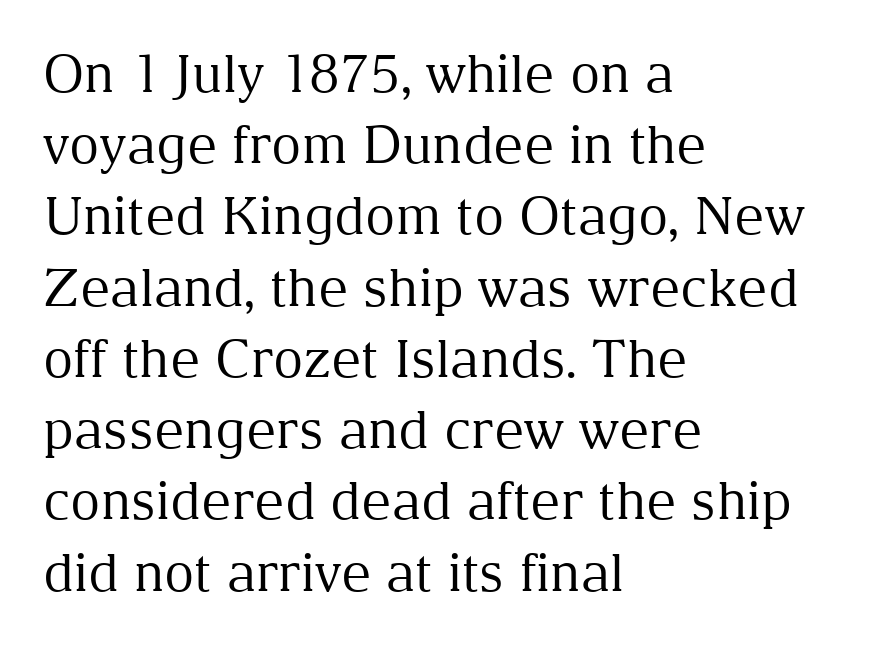
The typeface has the unassuming heft of standard copy or less. The passage shown is typed in a proportional face where columns would drift. Serif or sans? Serif — the stroke terminals have little feet. The space directly below the letters is spotless. This sample uses an upright cut, with every glyph sitting square on the baseline. Visually the block forms a straight wall on the left and a jagged coastline on the right.
